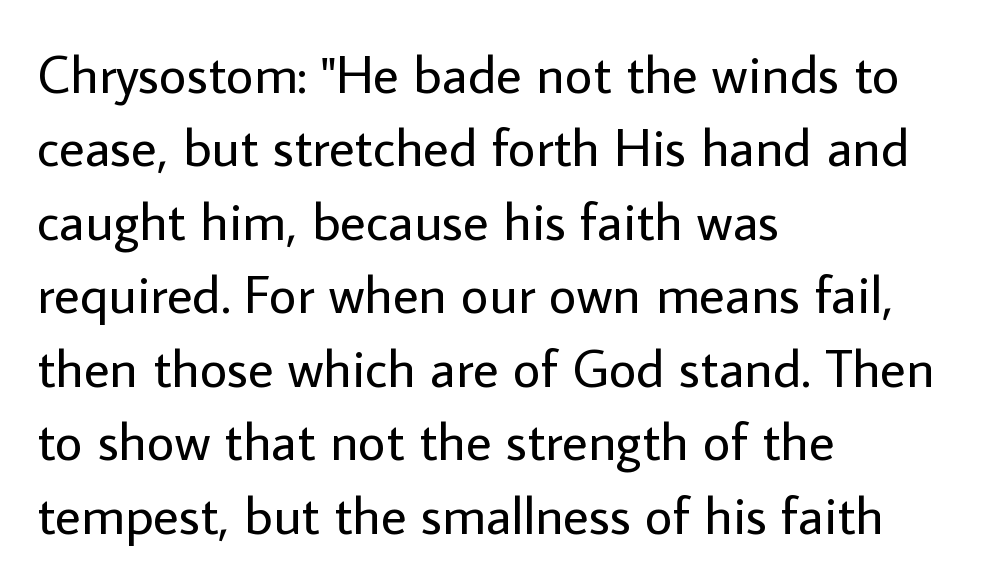
Q: Is the text bold? A: No.
Q: Is the text italic (slanted)? A: No, it is upright.
Q: Is the typeface a serif or a sans-serif typeface? A: Sans-serif.
Q: Is the text underlined? A: No.
Q: How is the paragraph aligned? A: Left-aligned.
Q: Is the spacing between letters normal or unusually wide? A: Normal.
Q: Is the spacing between lines tight, normal or loose? A: Normal.
Q: Width (condensed, normal, or wide)? A: Normal.
Q: Stroke contrast? A: Low.
Q: x-height? A: Medium.
Q: Monospaced? A: No.
